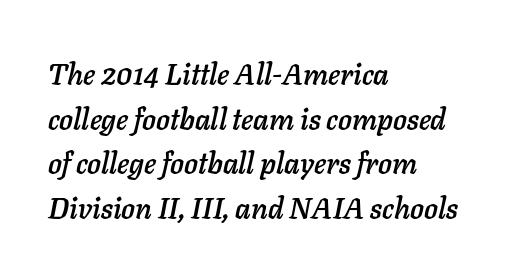
{"italic": "yes", "lean": "right", "slant_degrees": 11, "width": "normal", "stroke_contrast": "low", "x_height": "medium", "monospaced": "no", "underline": "no", "align": "left", "line_spacing": "normal", "line_spacing_ratio": 1.54, "letter_spacing": "normal", "letter_spacing_em": 0.0, "glyph_px": 29}
